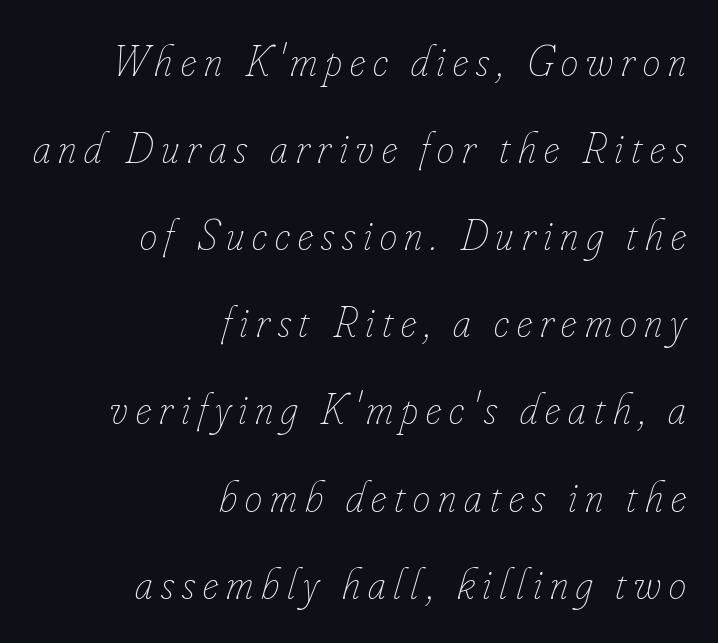
Q: Is the text bold? A: No.
Q: Is the text italic (slanted)? A: Yes, it leans right by about 16 degrees.
Q: Is the text underlined? A: No.
Q: How is the paragraph aligned? A: Right-aligned.
Q: Is the spacing between lines tight, normal or loose? A: Loose.
Q: Width (condensed, normal, or wide)? A: Condensed.
Q: Stroke contrast? A: Low.
Q: x-height? A: Small.
Q: Monospaced? A: No.
